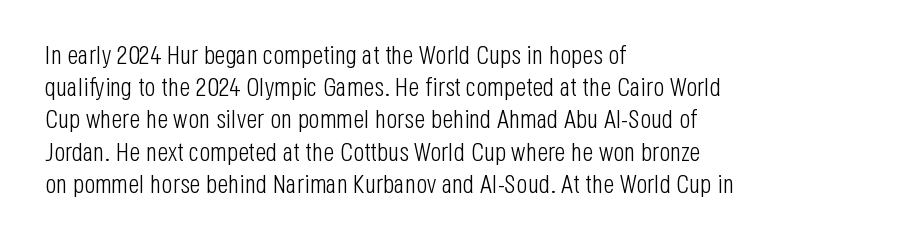
The image shows 26 px text type, upright; set left-aligned, line spacing 1.24x, normal letter spacing, not underlined.
